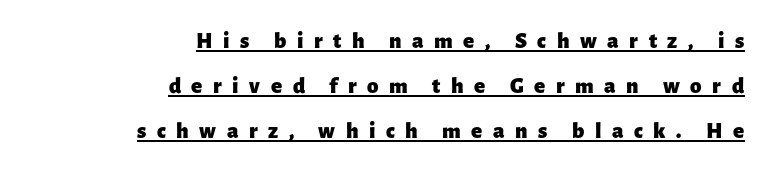
Q: Is the text bold? A: Yes.
Q: Is the text italic (slanted)? A: No, it is upright.
Q: Is the text underlined? A: Yes.
Q: How is the paragraph aligned? A: Right-aligned.
Q: Is the spacing between letters normal or unusually wide? A: Unusually wide.
Q: Is the spacing between lines tight, normal or loose? A: Loose.
